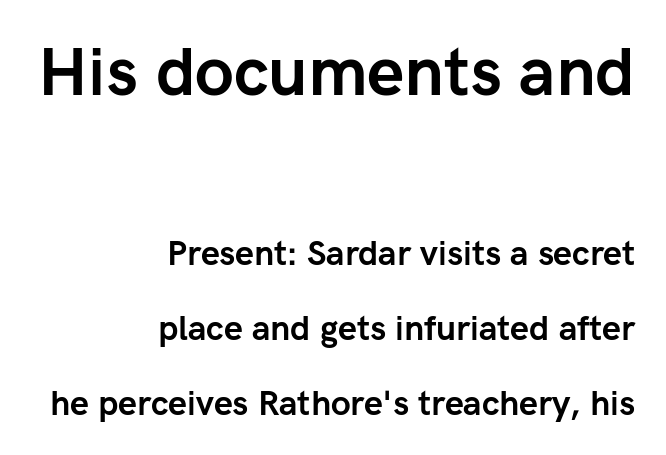
Q: Is the text bold? A: Yes.
Q: Is the text italic (slanted)? A: No, it is upright.
Q: Is the typeface a serif or a sans-serif typeface? A: Sans-serif.
Q: Is the text underlined? A: No.
Q: How is the paragraph aligned? A: Right-aligned.
Q: Is the spacing between letters normal or unusually wide? A: Normal.
Q: Is the spacing between lines tight, normal or loose? A: Loose.
Q: Which block of text is set in a larger size, the first (top) or the second (bottom)? A: The first (top) one.
Q: Width (condensed, normal, or wide)? A: Normal.
Q: Stroke contrast? A: Low.
Q: x-height? A: Medium.
Q: Monospaced? A: No.
